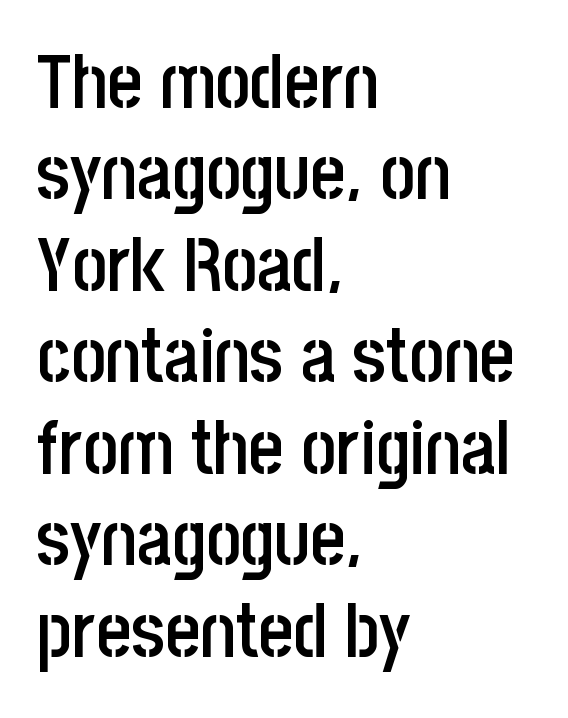
The image shows 75 px semibold, condensed sans-serif type, upright; set left-aligned, line spacing 1.22x, normal letter spacing, not underlined; low stroke contrast and a large x-height.
